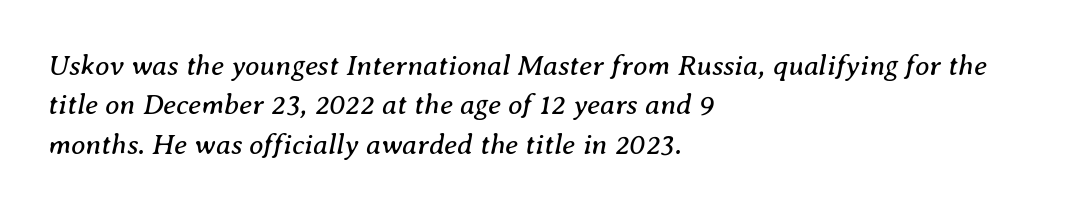
Reading down the block, your eye returns to a fixed left position each line. These lines are rendered in a variable-pitch font. Stroke terminals: seriffed. Vertical stems look standard width or narrower in stroke. Plain, unruled lines of type. The rendering uses a moderate line-height, typical for paragraphs.
